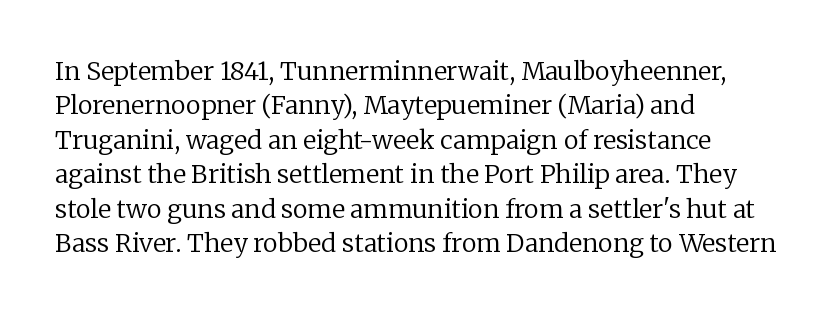
Spacing between characters is what you'd get straight out of the box. The passage shown is not underscored anywhere. The lines in this sample share a left origin and differ only in where they stop. The lines sit at an ordinary, default distance from one another. Is the type heavy? It reads as light-to-regular instead.
